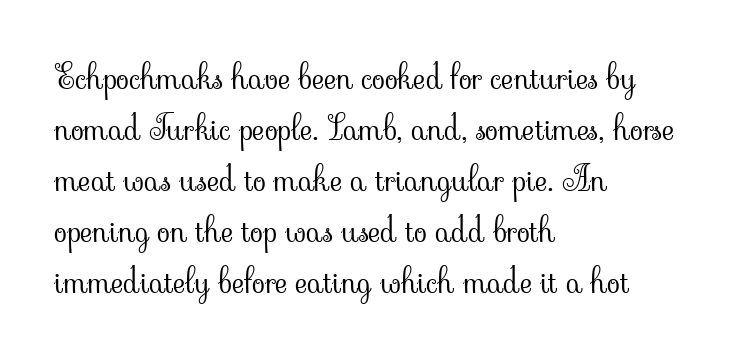
The image shows 34 px light serif type, upright; set left-aligned, normal line spacing (1.5x), normal letter spacing, not underlined; low stroke contrast and a small x-height.
